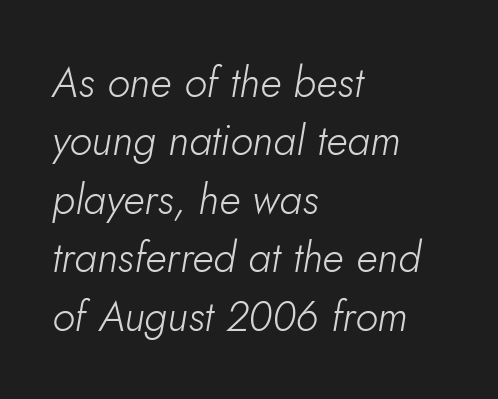
The glyphs look as if they've been sheared to an angle. Quick note: underline off. The letterforms sit at book weight or below. If you measured baseline to baseline, you'd find a middling distance. This rendering leaves character spacing at its baseline value.
